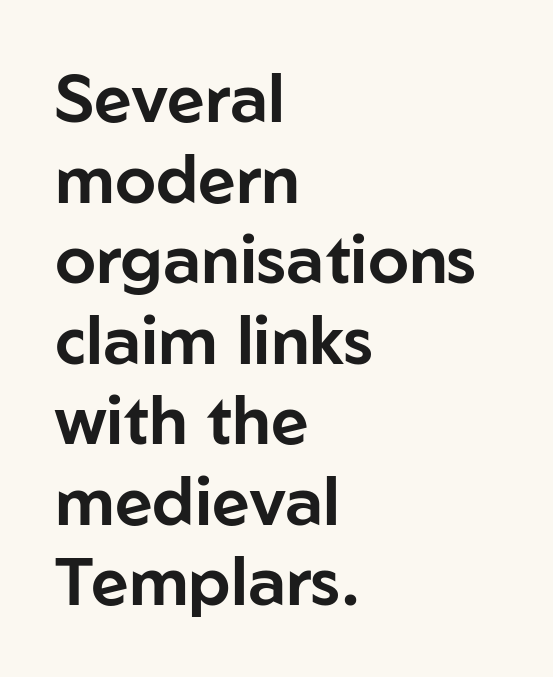
{"serif": "no", "italic": "no", "width": "normal", "stroke_contrast": "low", "x_height": "medium", "monospaced": "no", "underline": "no", "align": "left", "line_spacing_ratio": 1.22, "letter_spacing": "normal", "letter_spacing_em": 0.0, "glyph_px": 66}
